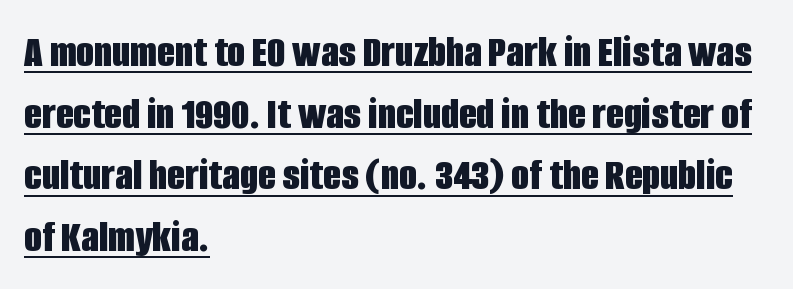
Q: Is the text bold? A: Yes.
Q: Is the text italic (slanted)? A: No, it is upright.
Q: Is the typeface a serif or a sans-serif typeface? A: Sans-serif.
Q: Is the text underlined? A: Yes.
Q: How is the paragraph aligned? A: Left-aligned.
Q: Is the spacing between letters normal or unusually wide? A: Normal.
Q: Is the spacing between lines tight, normal or loose? A: Normal.
Q: Width (condensed, normal, or wide)? A: Condensed.
Q: Stroke contrast? A: Low.
Q: x-height? A: Large.
Q: Monospaced? A: No.
